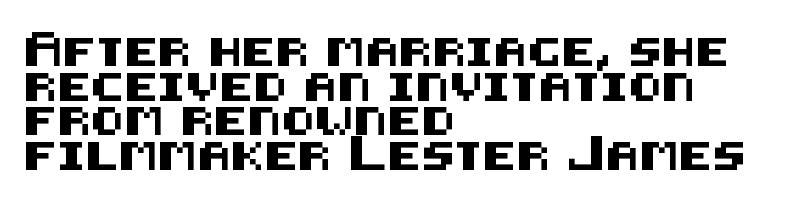
In terms of letterspacing, this is plain default setting. A bare baseline throughout the passage. This is roman type, the default non-slanted kind. The rendering anchors every line to the left-hand side.
